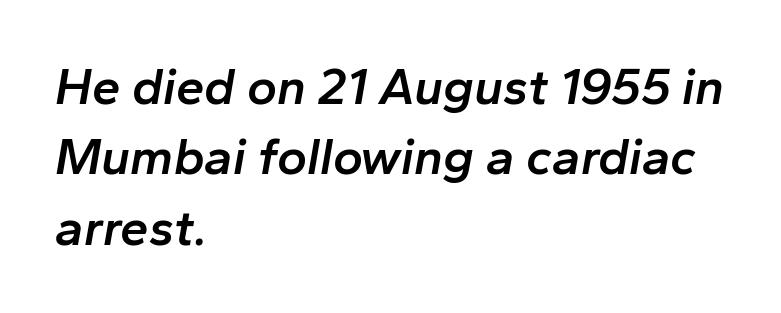
One glance says typical: line gaps are just what's usual. This is oblique type, the kind used for emphasis or titles. Plain, unruled lines of type. Nothing unusual about the tracking: characters are spaced as the font intends. Is the block centered? No — it sits flush against the left margin. This sample has the flowing, uneven cadence of proportional lettering.
